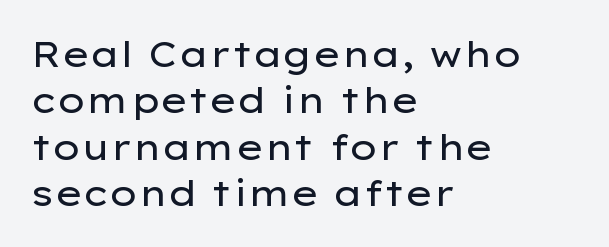
The passage shown has conventional tracking throughout. Weight: not bold — regular or lighter. The letters advance in unequal steps, a hallmark of proportional type. The type family on display is of the sans-serif kind. Which margin do the lines hug? The left one — the right edge is uneven.
